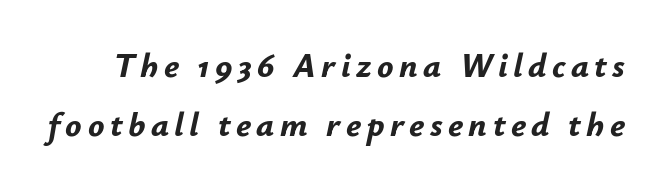
Q: Is the text bold? A: Yes.
Q: Is the text italic (slanted)? A: Yes, it leans right by about 12 degrees.
Q: Is the text underlined? A: No.
Q: Width (condensed, normal, or wide)? A: Normal.
Q: Stroke contrast? A: Low.
Q: x-height? A: Small.
Q: Monospaced? A: No.
